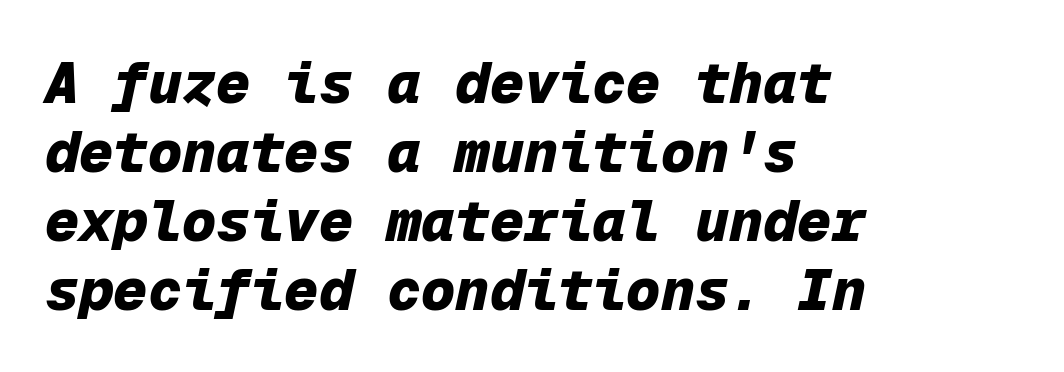
{"italic": "yes", "lean": "right", "slant_degrees": 12, "bold": "yes", "weight": "heavy", "width": "normal", "stroke_contrast": "low", "x_height": "medium", "monospaced": "yes", "underline": "no", "align": "left", "line_spacing_ratio": 1.21, "letter_spacing": "normal", "letter_spacing_em": 0.0, "glyph_px": 57}
